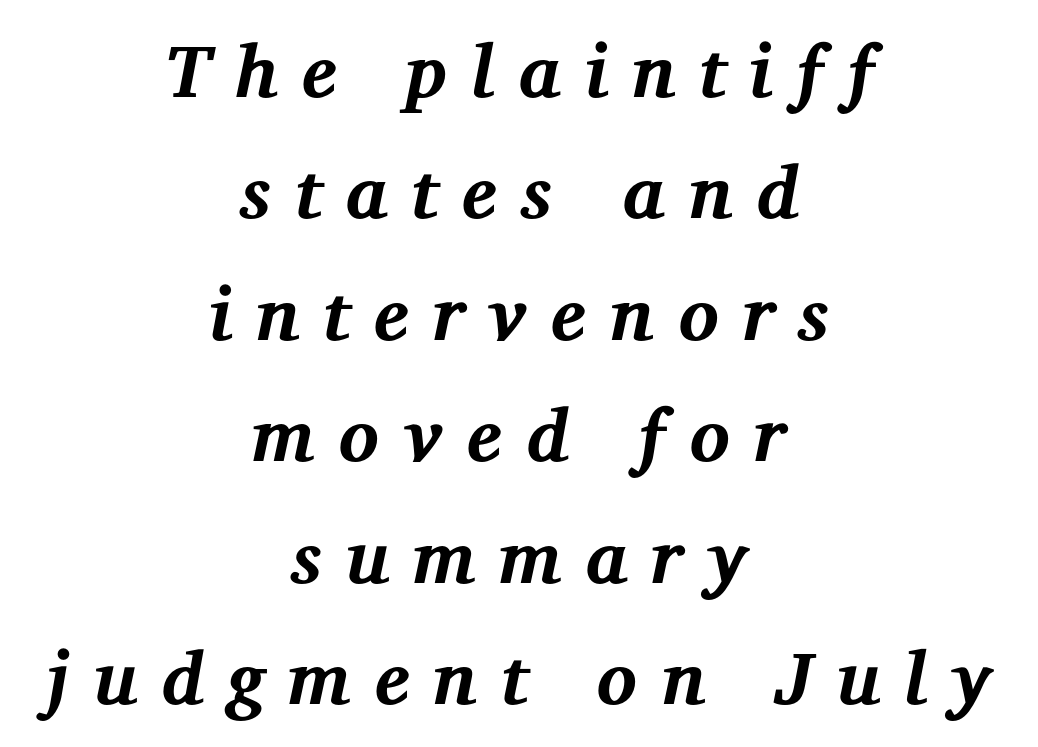
Q: Is the text bold? A: Yes.
Q: Is the text italic (slanted)? A: Yes, it leans right by about 12 degrees.
Q: Is the typeface a serif or a sans-serif typeface? A: Serif.
Q: Is the text underlined? A: No.
Q: How is the paragraph aligned? A: Centered.
Q: Is the spacing between letters normal or unusually wide? A: Unusually wide.
Q: Is the spacing between lines tight, normal or loose? A: Normal.
Q: Width (condensed, normal, or wide)? A: Normal.
Q: Stroke contrast? A: Medium.
Q: x-height? A: Medium.
Q: Monospaced? A: No.
